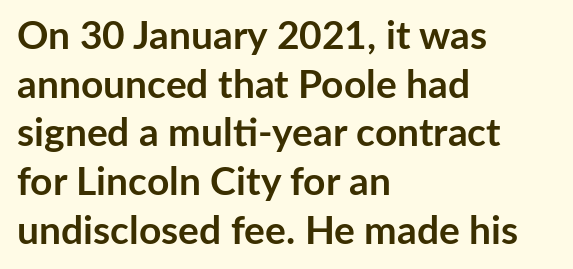
Here the glyphs are tracked normally, forming tight word shapes. Quick note: not italic, upright. The passage shown is typeset with a sans-serif family. A normal amount of white space separates one row of letters from the next. Weight: bold. The space beneath each line is pristine and unruled.
